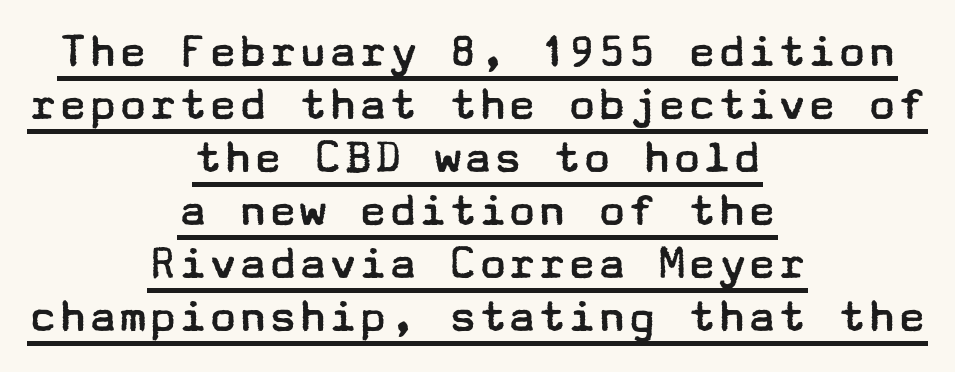
{"serif": "no", "italic": "no", "bold": "no", "weight": "regular", "width": "wide", "stroke_contrast": "low", "x_height": "medium", "underline": "yes", "align": "center", "line_spacing": "tight", "line_spacing_ratio": 1.06, "letter_spacing": "normal", "letter_spacing_em": 0.0, "glyph_px": 50}
